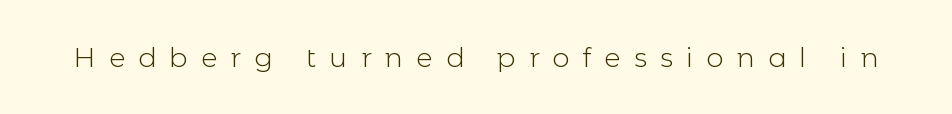
Q: Is the text bold? A: No.
Q: Is the text italic (slanted)? A: No, it is upright.
Q: Is the text underlined? A: No.
Q: Is the spacing between letters normal or unusually wide? A: Unusually wide.
